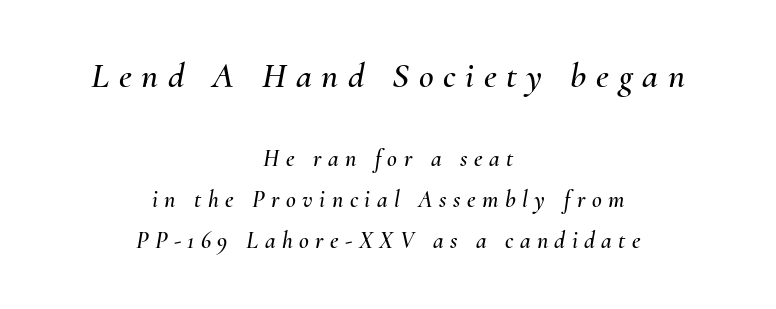
{"italic": "yes", "lean": "right", "slant_degrees": 10, "width": "normal", "stroke_contrast": "medium", "x_height": "small", "monospaced": "no", "underline": "no", "align": "center", "line_spacing_ratio": 1.71, "letter_spacing": "wide", "letter_spacing_em": 0.27, "larger_block": "first", "size_ratio": 1.5, "glyph_px": 36}
